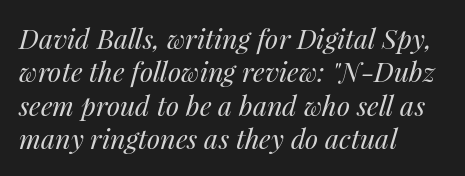
The image shows 27 px text type, italic (leaning right); set left-aligned, line spacing 1.24x, normal letter spacing, not underlined.
